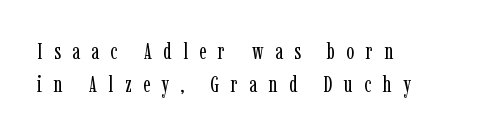
Tracking value appears strongly positive — letters spread wide. Compared with a centered layout, this one pins lines to the left instead. Weight: not bold — regular or lighter. Ordinary non-slanted type is in use. Underline: absent.
